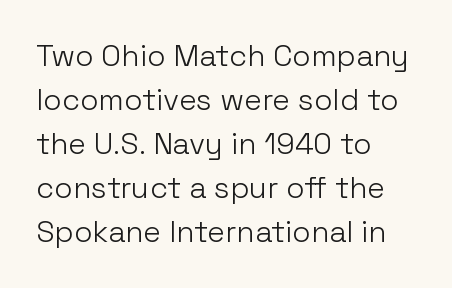
Q: Is the text bold? A: No.
Q: Is the text italic (slanted)? A: No, it is upright.
Q: Is the typeface a serif or a sans-serif typeface? A: Sans-serif.
Q: Is the text underlined? A: No.
Q: How is the paragraph aligned? A: Left-aligned.
Q: Is the spacing between letters normal or unusually wide? A: Normal.
Q: Is the spacing between lines tight, normal or loose? A: Normal.
Q: Width (condensed, normal, or wide)? A: Normal.
Q: Stroke contrast? A: Low.
Q: x-height? A: Medium.
Q: Monospaced? A: No.
